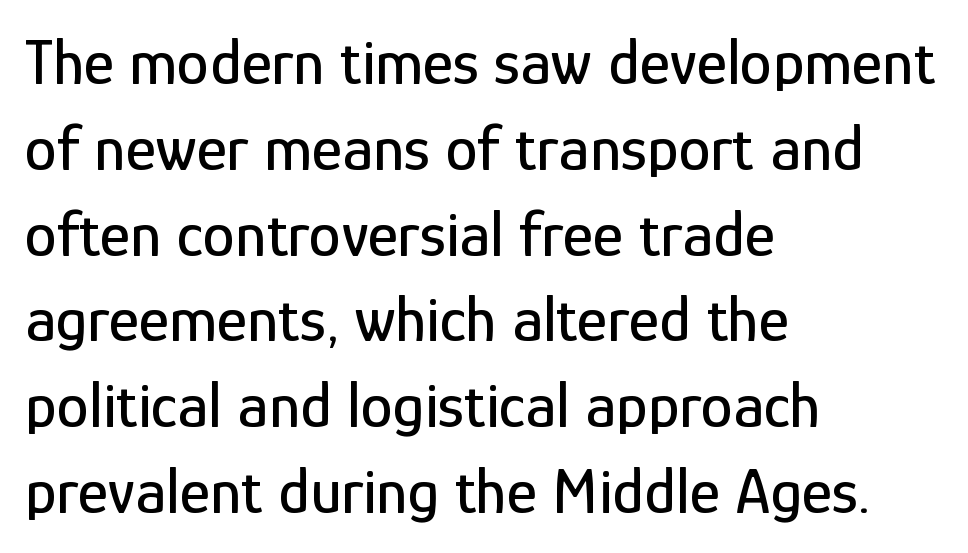
Here the glyphs are tracked normally, forming tight word shapes. The font family rendered here belongs to the sans-serif group. Decoration check: the copy has no underline. Looks like regular typesetting: each glyph gets only the width it needs. Short and long lines alike share a common starting point at left.
